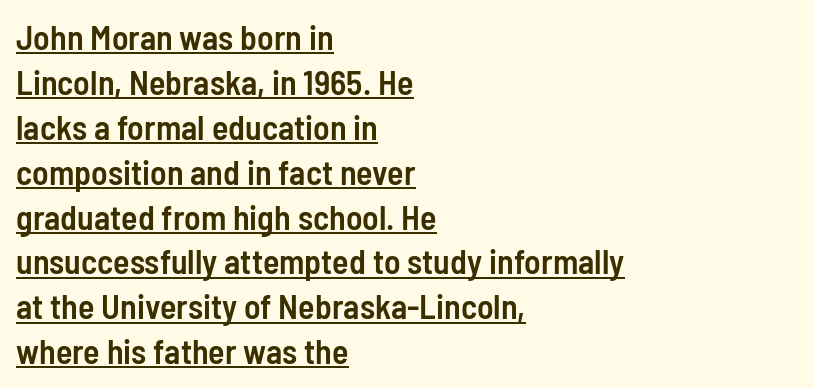
Q: Is the text bold? A: Semi-bold.
Q: Is the text italic (slanted)? A: No, it is upright.
Q: Is the typeface a serif or a sans-serif typeface? A: Sans-serif.
Q: Is the text underlined? A: Yes.
Q: How is the paragraph aligned? A: Left-aligned.
Q: Is the spacing between letters normal or unusually wide? A: Normal.
Q: Is the spacing between lines tight, normal or loose? A: Normal.
Q: Width (condensed, normal, or wide)? A: Condensed.
Q: Stroke contrast? A: Low.
Q: x-height? A: Medium.
Q: Monospaced? A: No.
